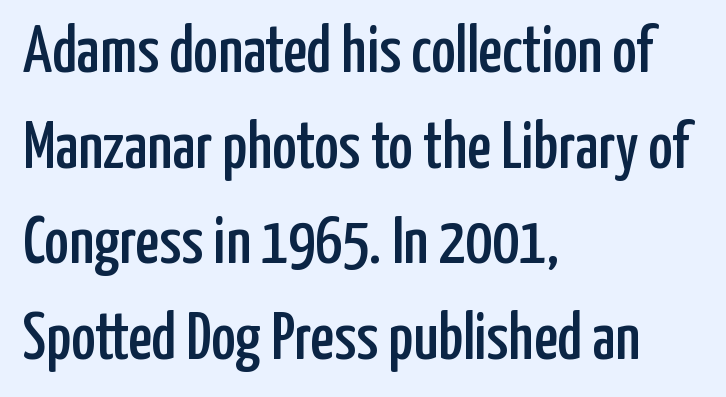
{"serif": "no", "italic": "no", "width": "condensed", "stroke_contrast": "low", "x_height": "medium", "monospaced": "no", "underline": "no", "align": "left", "line_spacing": "normal", "line_spacing_ratio": 1.45, "letter_spacing": "normal", "letter_spacing_em": 0.0, "glyph_px": 66}
